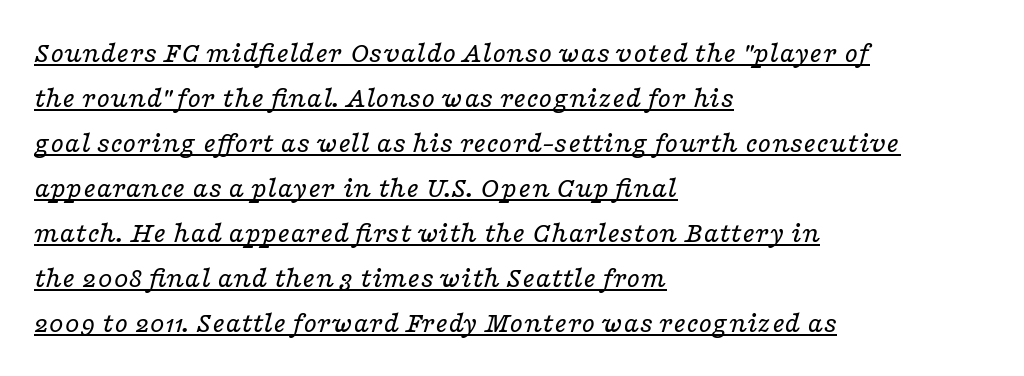
The image shows 31 px regular-weight, wide serif type, italic (leaning right); set left-aligned, normal line spacing (1.45x), normal letter spacing, underlined; low stroke contrast and a medium x-height.
